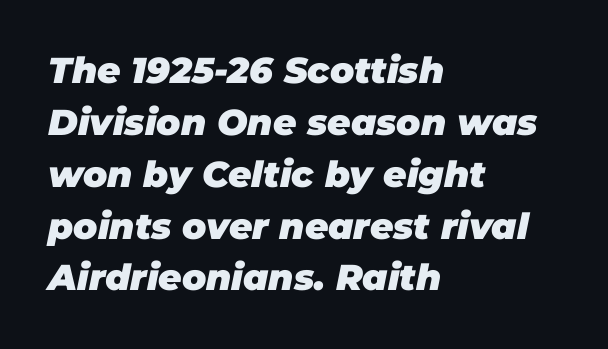
{"italic": "yes", "lean": "right", "slant_degrees": 11, "bold": "yes", "weight": "heavy", "width": "normal", "stroke_contrast": "low", "x_height": "large", "monospaced": "no", "underline": "no", "align": "left", "line_spacing": "normal", "line_spacing_ratio": 1.44, "letter_spacing": "normal", "letter_spacing_em": 0.0, "glyph_px": 36}
